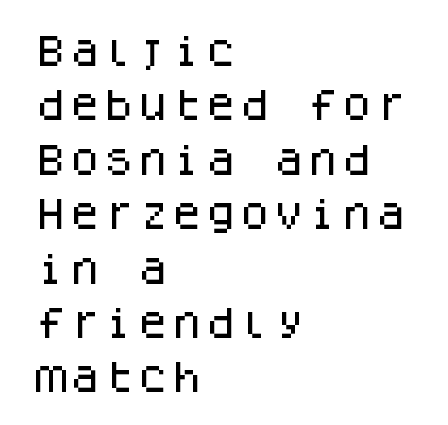
{"serif": "no", "italic": "no", "width": "normal", "stroke_contrast": "low", "x_height": "large", "monospaced": "yes", "underline": "no", "align": "left", "line_spacing": "normal", "line_spacing_ratio": 1.6, "letter_spacing": "normal", "letter_spacing_em": 0.0, "glyph_px": 34}
